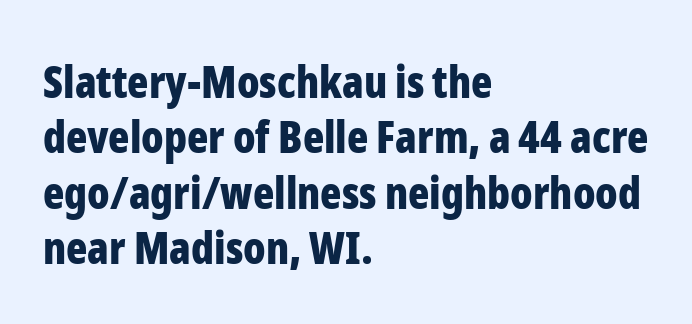
Q: Is the text bold? A: Yes.
Q: Is the text italic (slanted)? A: No, it is upright.
Q: Is the typeface a serif or a sans-serif typeface? A: Sans-serif.
Q: Is the text underlined? A: No.
Q: How is the paragraph aligned? A: Left-aligned.
Q: Is the spacing between letters normal or unusually wide? A: Normal.
Q: Is the spacing between lines tight, normal or loose? A: Normal.
Q: Width (condensed, normal, or wide)? A: Condensed.
Q: Stroke contrast? A: Low.
Q: x-height? A: Medium.
Q: Monospaced? A: No.
